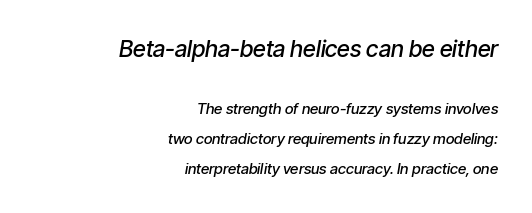
Q: Is the text bold? A: Semi-bold.
Q: Is the text italic (slanted)? A: Yes, it leans right by about 9 degrees.
Q: Is the text underlined? A: No.
Q: How is the paragraph aligned? A: Right-aligned.
Q: Is the spacing between letters normal or unusually wide? A: Normal.
Q: Is the spacing between lines tight, normal or loose? A: Loose.
Q: Which block of text is set in a larger size, the first (top) or the second (bottom)? A: The first (top) one.
